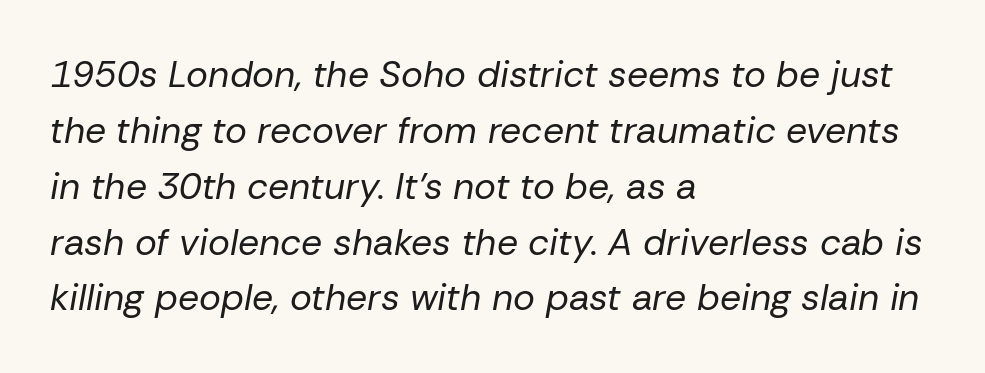
The image shows 37 px regular-weight type, italic (leaning right); set left-aligned, normal line spacing (1.51x), normal letter spacing, not underlined; low stroke contrast and a medium x-height.
